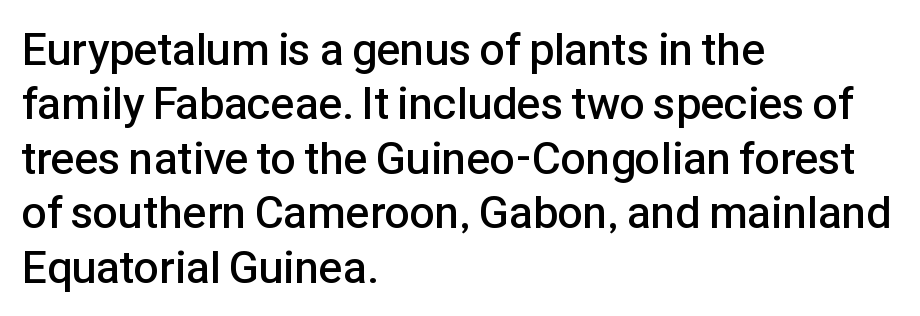
{"serif": "no", "italic": "no", "bold": "semi", "weight": "semibold", "width": "normal", "stroke_contrast": "low", "x_height": "medium", "monospaced": "no", "underline": "no", "align": "left", "line_spacing_ratio": 1.21, "letter_spacing": "normal", "letter_spacing_em": 0.0, "glyph_px": 45}
